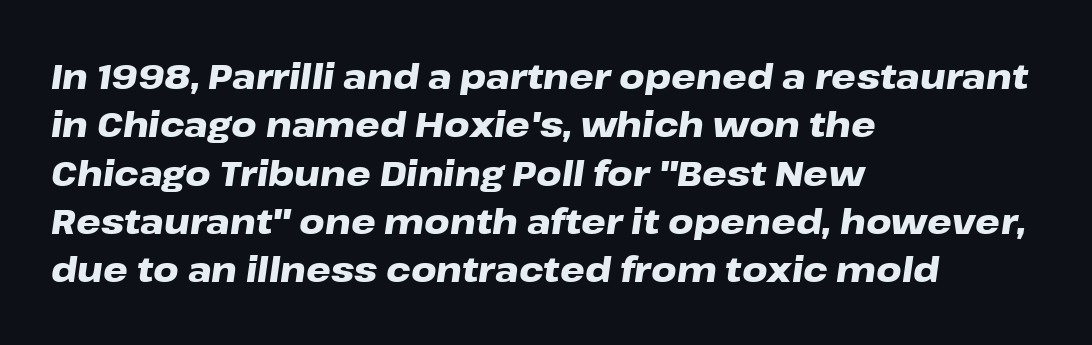
Q: Is the text bold? A: Yes.
Q: Is the text italic (slanted)? A: Yes, it leans right by about 8 degrees.
Q: Is the text underlined? A: No.
Q: How is the paragraph aligned? A: Left-aligned.
Q: Is the spacing between letters normal or unusually wide? A: Normal.
Q: Is the spacing between lines tight, normal or loose? A: Normal.
Q: Width (condensed, normal, or wide)? A: Wide.
Q: Stroke contrast? A: Low.
Q: x-height? A: Medium.
Q: Monospaced? A: No.
